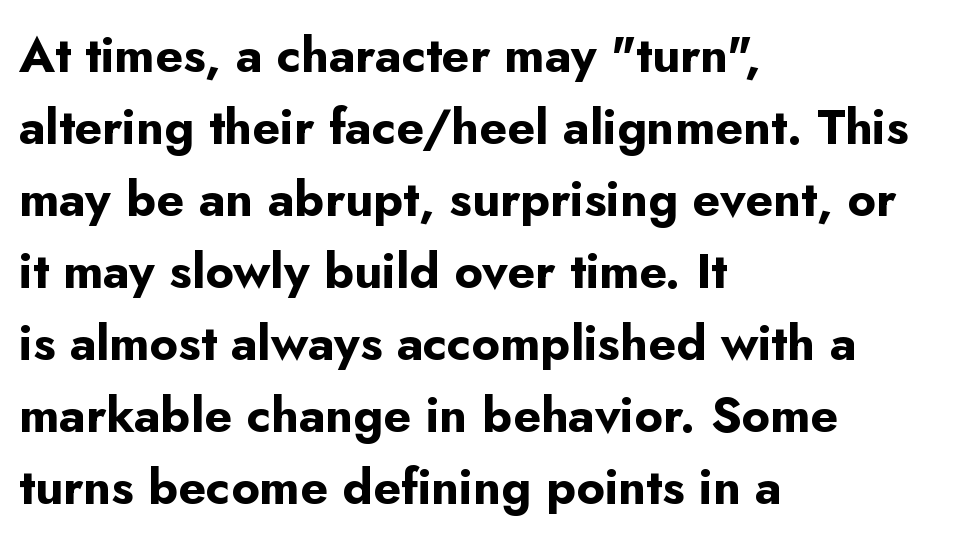
{"serif": "no", "italic": "no", "bold": "yes", "weight": "bold", "width": "normal", "stroke_contrast": "low", "x_height": "small", "monospaced": "no", "underline": "no", "align": "left", "line_spacing": "normal", "line_spacing_ratio": 1.47, "letter_spacing": "normal", "letter_spacing_em": 0.0, "glyph_px": 49}
